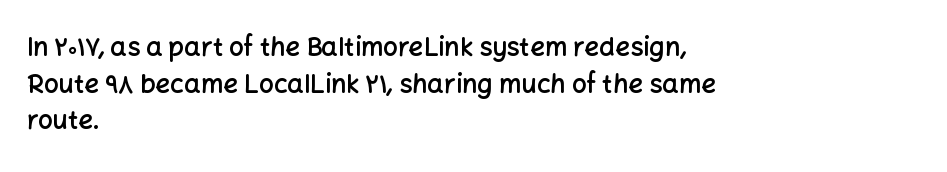
The image shows 26 px text type, upright; set left-aligned, normal line spacing (1.41x), normal letter spacing, not underlined.
